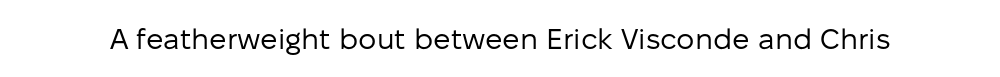
Q: Is the text bold? A: No.
Q: Is the text italic (slanted)? A: No, it is upright.
Q: Is the typeface a serif or a sans-serif typeface? A: Sans-serif.
Q: Is the text underlined? A: No.
Q: Is the spacing between letters normal or unusually wide? A: Normal.
Q: Width (condensed, normal, or wide)? A: Normal.
Q: Stroke contrast? A: Low.
Q: x-height? A: Medium.
Q: Monospaced? A: No.
